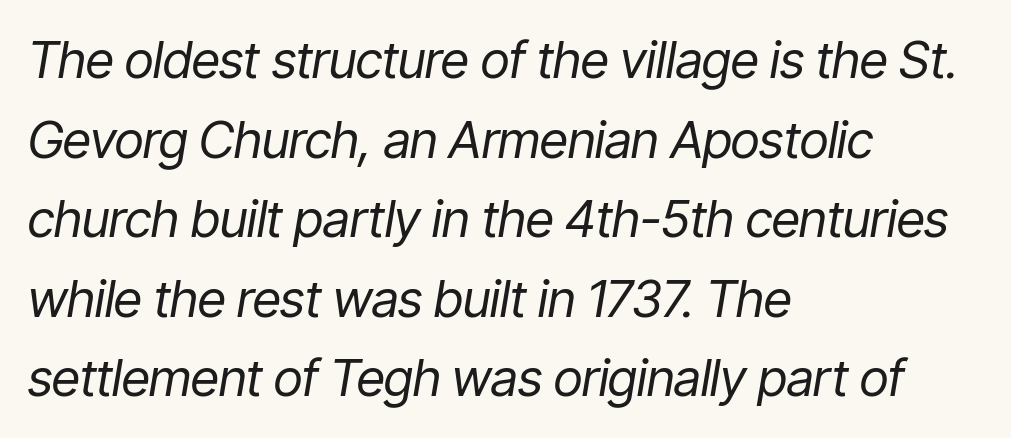
Q: Is the text bold? A: No.
Q: Is the text italic (slanted)? A: Yes, it leans right by about 9 degrees.
Q: Is the text underlined? A: No.
Q: How is the paragraph aligned? A: Left-aligned.
Q: Is the spacing between letters normal or unusually wide? A: Normal.
Q: Is the spacing between lines tight, normal or loose? A: Normal.
Q: Width (condensed, normal, or wide)? A: Condensed.
Q: Stroke contrast? A: Low.
Q: x-height? A: Medium.
Q: Monospaced? A: No.
